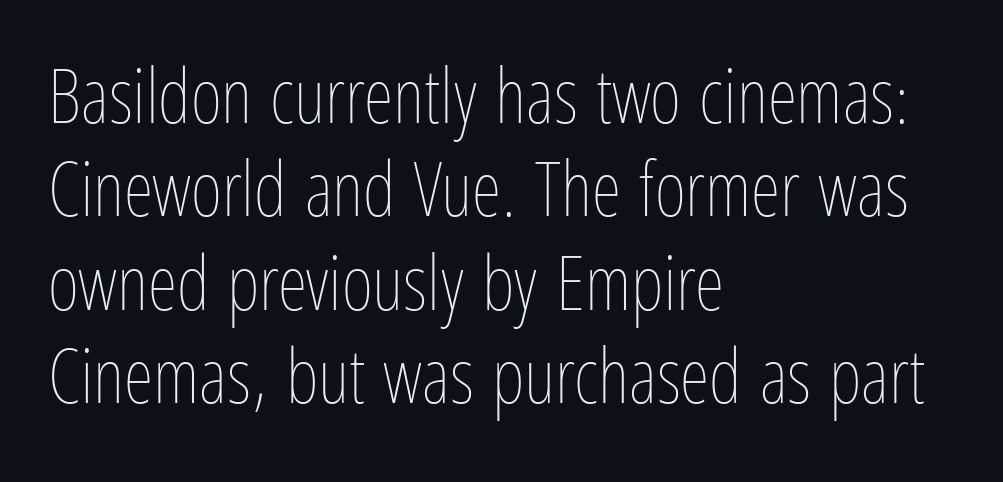
The type sits square on the baseline with zero lean. Stem width sits at or under what a default text font uses. Short and long lines alike share a common starting point at left. Compared with typical body copy, the letter spacing here is the same. Beneath every word, the page is bare.
